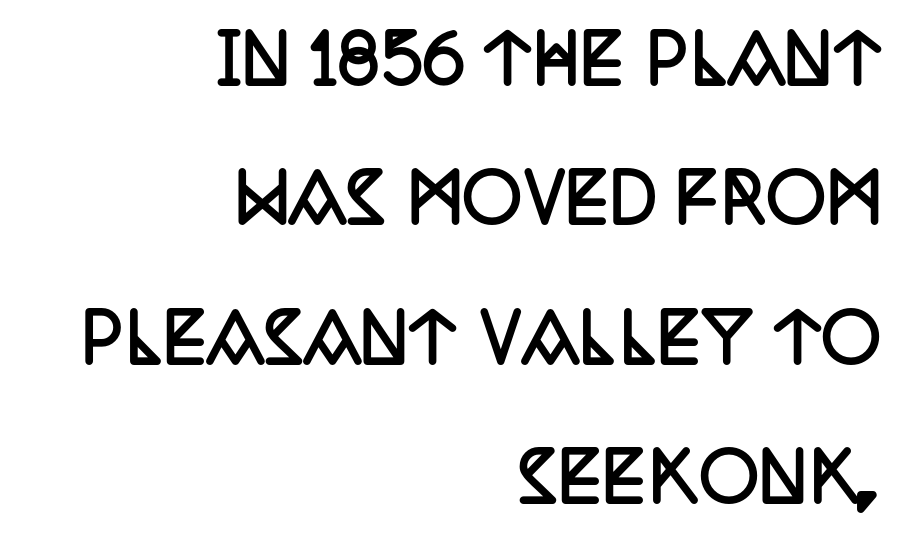
Q: Is the text bold? A: Yes.
Q: Is the text italic (slanted)? A: No, it is upright.
Q: Is the typeface a serif or a sans-serif typeface? A: Serif.
Q: Is the text underlined? A: No.
Q: How is the paragraph aligned? A: Right-aligned.
Q: Is the spacing between letters normal or unusually wide? A: Normal.
Q: Is the spacing between lines tight, normal or loose? A: Loose.
Q: Width (condensed, normal, or wide)? A: Condensed.
Q: Stroke contrast? A: Low.
Q: x-height? A: Large.
Q: Monospaced? A: No.
